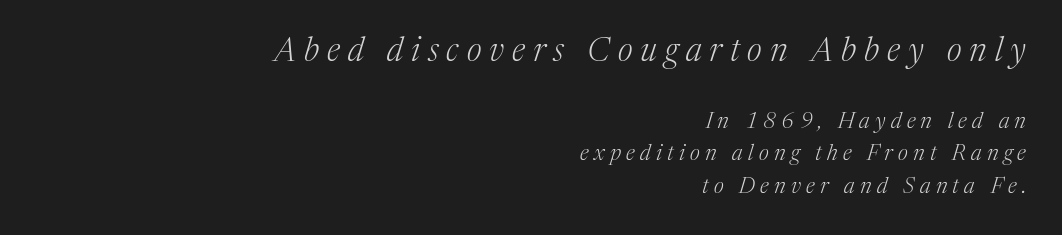
Q: Is the text bold? A: No.
Q: Is the text italic (slanted)? A: Yes, it leans right by about 17 degrees.
Q: Is the typeface a serif or a sans-serif typeface? A: Serif.
Q: Is the text underlined? A: No.
Q: How is the paragraph aligned? A: Right-aligned.
Q: Is the spacing between letters normal or unusually wide? A: Unusually wide.
Q: Is the spacing between lines tight, normal or loose? A: Normal.
Q: Which block of text is set in a larger size, the first (top) or the second (bottom)? A: The first (top) one.
Q: Width (condensed, normal, or wide)? A: Normal.
Q: Stroke contrast? A: Medium.
Q: x-height? A: Medium.
Q: Monospaced? A: No.
